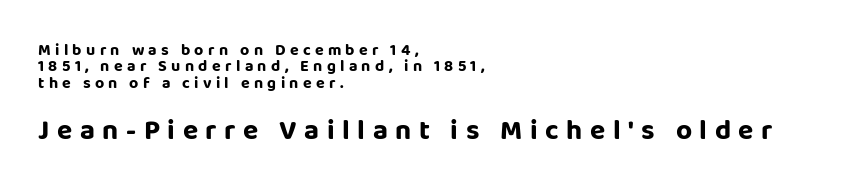
{"serif": "no", "italic": "no", "bold": "yes", "weight": "bold", "width": "normal", "stroke_contrast": "low", "x_height": "large", "monospaced": "no", "underline": "no", "align": "left", "line_spacing": "tight", "line_spacing_ratio": 1.02, "letter_spacing": "wide", "letter_spacing_em": 0.27, "larger_block": "second", "size_ratio": 1.75, "glyph_px": 28}
